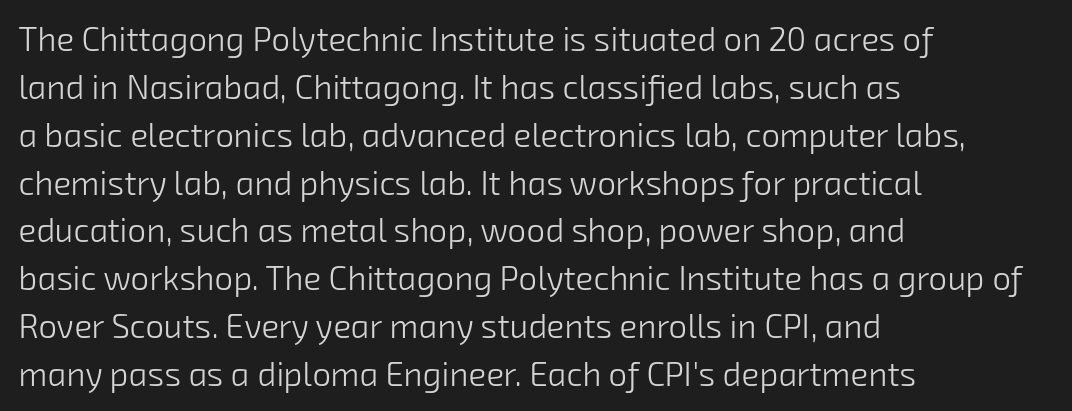
Looks like regular typesetting: each glyph gets only the width it needs. Leading matches the norm, producing a regular column. The passage shown is not bold in any degree. Are there feet on the stems? There aren't — it's a sans.
